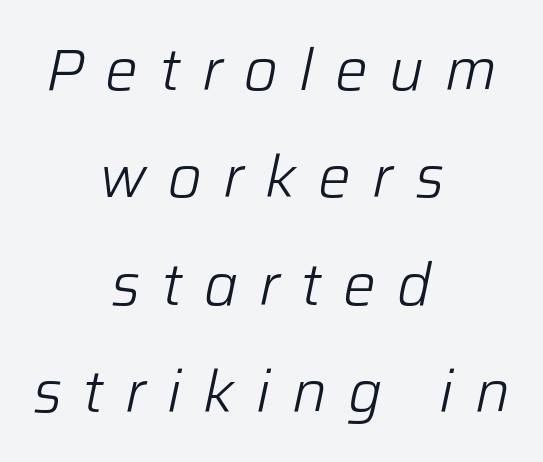
Q: Is the text bold? A: No.
Q: Is the text italic (slanted)? A: Yes, it leans right by about 12 degrees.
Q: Is the text underlined? A: No.
Q: How is the paragraph aligned? A: Centered.
Q: Is the spacing between letters normal or unusually wide? A: Unusually wide.
Q: Width (condensed, normal, or wide)? A: Normal.
Q: Stroke contrast? A: Low.
Q: x-height? A: Medium.
Q: Monospaced? A: No.
